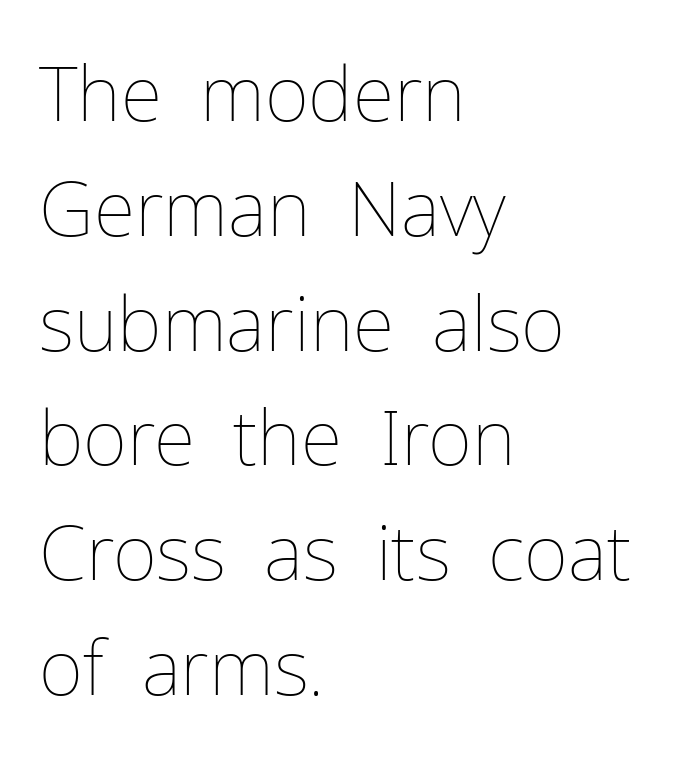
Q: Is the text bold? A: No.
Q: Is the text italic (slanted)? A: No, it is upright.
Q: Is the text underlined? A: No.
Q: How is the paragraph aligned? A: Left-aligned.
Q: Is the spacing between letters normal or unusually wide? A: Normal.
Q: Is the spacing between lines tight, normal or loose? A: Normal.
Q: Width (condensed, normal, or wide)? A: Normal.
Q: Stroke contrast? A: Low.
Q: x-height? A: Medium.
Q: Monospaced? A: No.
